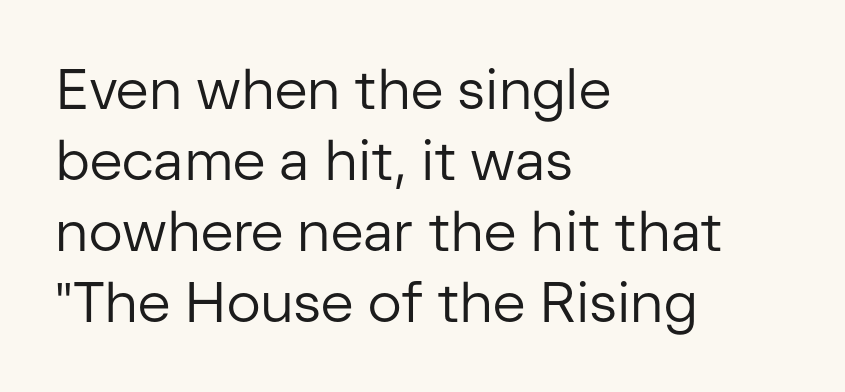
There is no visible air inserted between adjacent glyphs. Each letter keeps its own natural width here, so spacing adapts to shape. Summary of weight: not heavy and not bold. The space directly below the letters is spotless. Designer's note — italics off, roman on.
